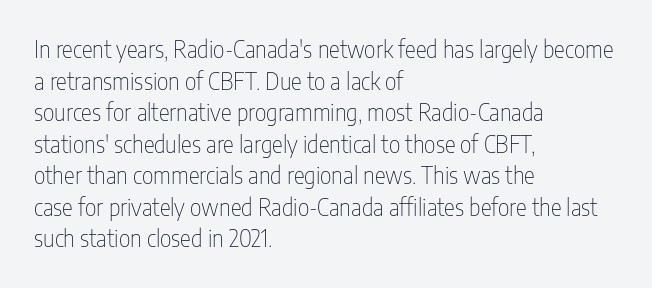
The strokes are not fattened; the text isn't bold. Beneath every word, the page is bare. Every row of glyphs begins at an identical x-position on the left. In terms of posture, this sample is upright.
